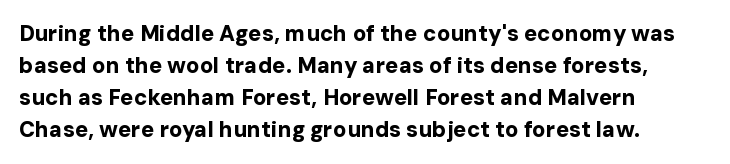
The image shows 22 px bold type, upright; set left-aligned, normal line spacing (1.46x), normal letter spacing, not underlined.
